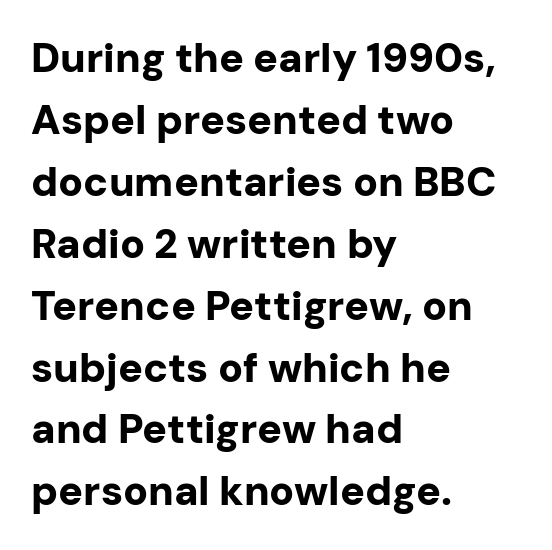
Q: Is the text bold? A: Yes.
Q: Is the text italic (slanted)? A: No, it is upright.
Q: Is the typeface a serif or a sans-serif typeface? A: Sans-serif.
Q: Is the text underlined? A: No.
Q: How is the paragraph aligned? A: Left-aligned.
Q: Is the spacing between letters normal or unusually wide? A: Normal.
Q: Is the spacing between lines tight, normal or loose? A: Normal.
Q: Width (condensed, normal, or wide)? A: Normal.
Q: Stroke contrast? A: Low.
Q: x-height? A: Medium.
Q: Monospaced? A: No.
